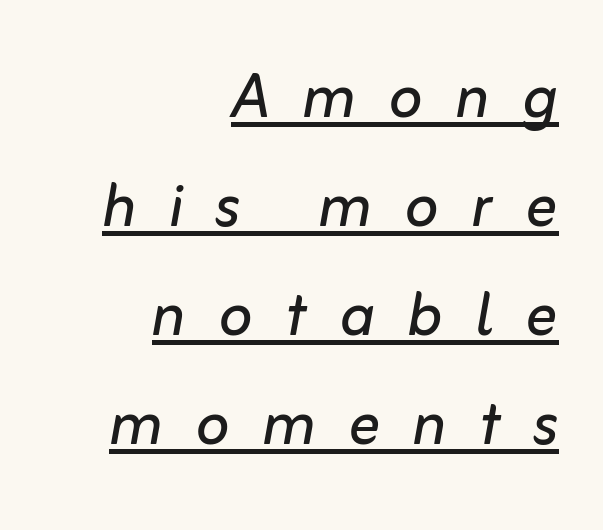
The image shows 79 px regular-weight type, italic (leaning right); set right-aligned, normal line spacing (1.38x), unusually wide letter spacing (+0.41 em), underlined; low stroke contrast and a medium x-height.
